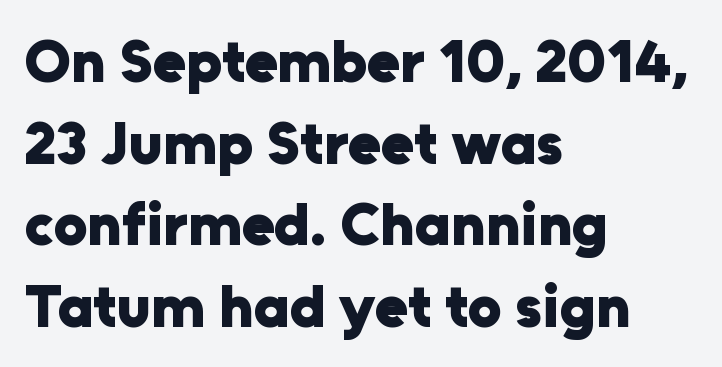
What weight is shown? A full bold with thick strokes. The words here are not underlined. Normally led — the rows are evenly, conventionally spaced. Tracking value appears to be zero — textbook default spacing. Layout note: lines flush left.
